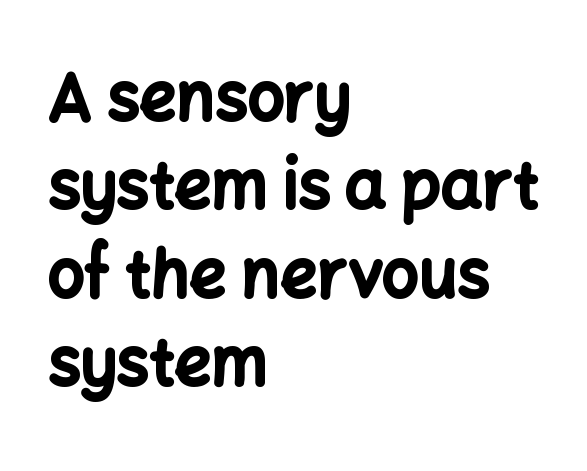
{"serif": "no", "italic": "no", "bold": "yes", "weight": "bold", "width": "normal", "stroke_contrast": "low", "x_height": "medium", "monospaced": "no", "underline": "no", "align": "left", "line_spacing": "normal", "line_spacing_ratio": 1.36, "letter_spacing": "normal", "letter_spacing_em": 0.0, "glyph_px": 65}
